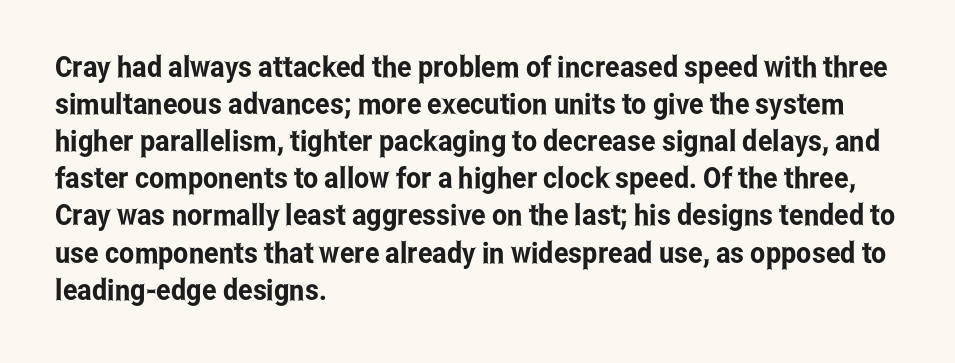
Glyph-to-glyph distance matches everyday printed text. Vertically, the passage feels balanced, rows spaced as you'd expect. Stroke terminals: plain, sans-serif. Check the space under the baseline: it is left empty. No italicization has been applied; the sample stays upright. Horizontal alignment here is leftward, the default for most running prose.
